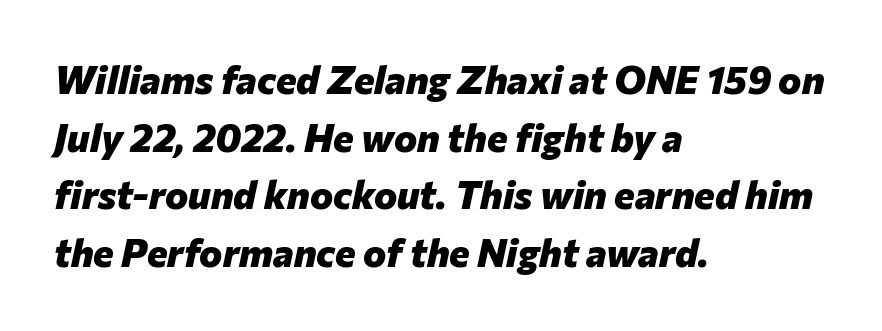
The image shows 39 px heavy type, italic (leaning right); set left-aligned, normal line spacing (1.48x), normal letter spacing, not underlined; low stroke contrast and a medium x-height.
